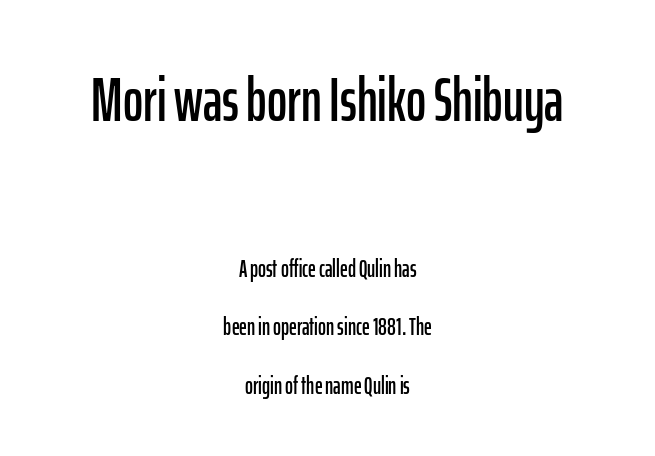
The face used here is a sans, in the tradition of grotesques and geometrics. The more generous point size was reserved for the upper chunk. If you drew a line through each stem, it would be perfectly vertical. No word sits above an underline.
